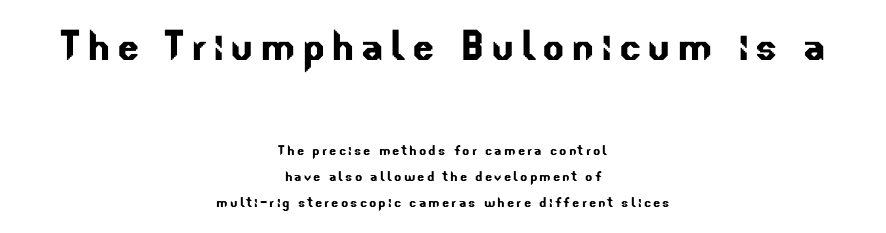
{"serif": "no", "width": "normal", "stroke_contrast": "low", "x_height": "small", "monospaced": "no", "underline": "no", "align": "center", "line_spacing": "normal", "line_spacing_ratio": 1.53, "larger_block": "first", "size_ratio": 3.06, "glyph_px": 52}
